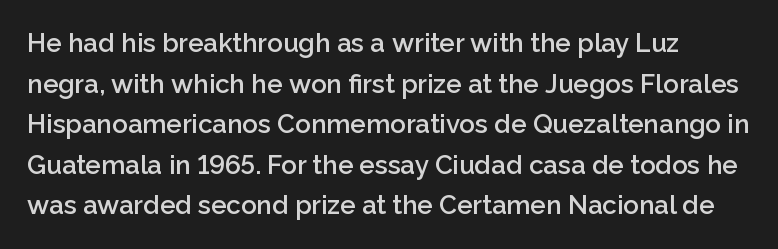
The image shows 26 px text type, upright; set normal line spacing (1.56x), normal letter spacing, not underlined.
